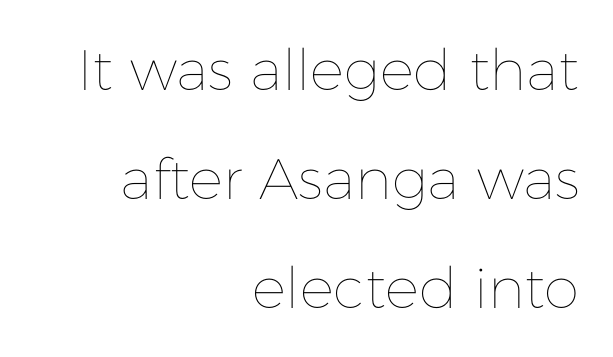
{"italic": "no", "bold": "no", "weight": "thin", "width": "normal", "stroke_contrast": "low", "x_height": "medium", "monospaced": "no", "underline": "no", "align": "right", "line_spacing": "loose", "line_spacing_ratio": 1.91, "letter_spacing": "normal", "letter_spacing_em": 0.0, "glyph_px": 57}
